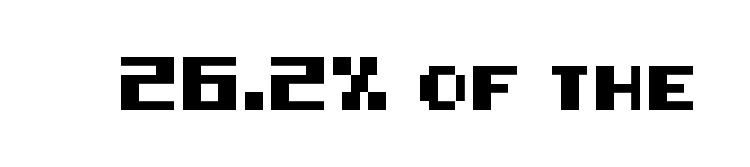
{"serif": "no", "italic": "no", "width": "normal", "stroke_contrast": "medium", "x_height": "large", "underline": "no", "letter_spacing": "normal", "letter_spacing_em": 0.0, "glyph_px": 44}
